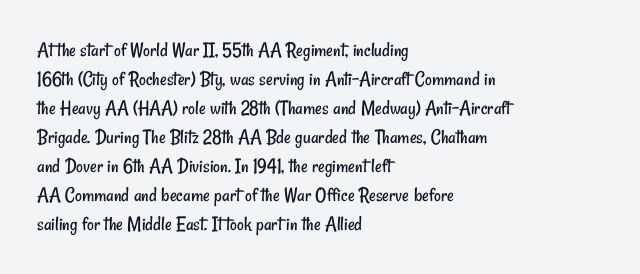
Summary of weight: not heavy and not bold. Type without underlining. You could call the tracking neutral — neither tight nor loose. Leading: standard.
